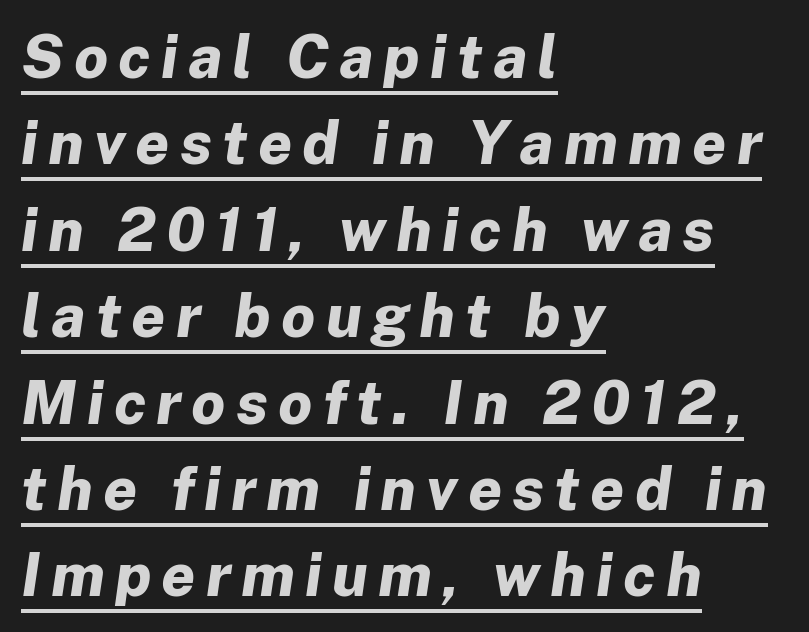
Q: Is the text bold? A: Yes.
Q: Is the text italic (slanted)? A: Yes, it leans right by about 8 degrees.
Q: Is the text underlined? A: Yes.
Q: How is the paragraph aligned? A: Left-aligned.
Q: Is the spacing between lines tight, normal or loose? A: Normal.
Q: Width (condensed, normal, or wide)? A: Normal.
Q: Stroke contrast? A: Low.
Q: x-height? A: Medium.
Q: Monospaced? A: No.
